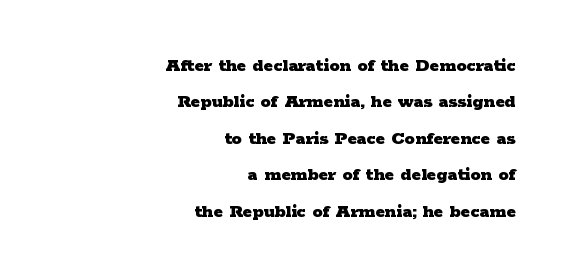
{"italic": "no", "bold": "yes", "underline": "no", "align": "right", "line_spacing_ratio": 1.82, "letter_spacing": "normal", "letter_spacing_em": 0.0, "glyph_px": 20}
